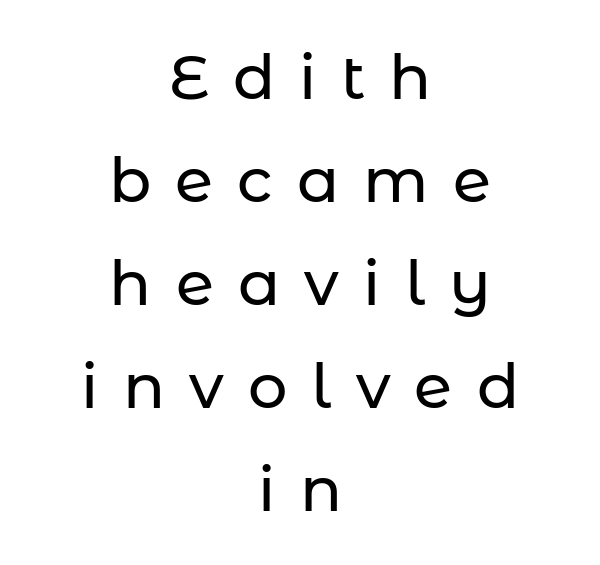
{"serif": "no", "italic": "no", "width": "normal", "stroke_contrast": "low", "x_height": "medium", "monospaced": "no", "underline": "no", "align": "center", "line_spacing": "normal", "line_spacing_ratio": 1.66, "letter_spacing": "wide", "letter_spacing_em": 0.39, "glyph_px": 62}
